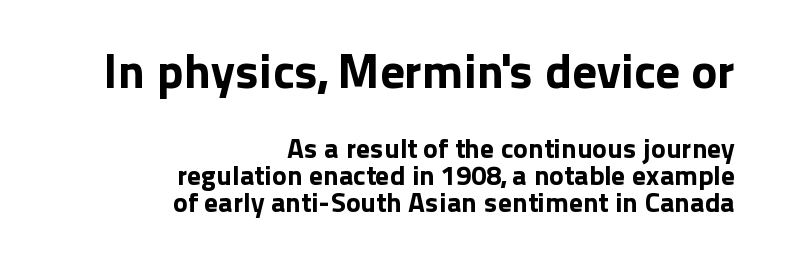
{"serif": "no", "italic": "no", "width": "normal", "stroke_contrast": "low", "x_height": "medium", "monospaced": "no", "underline": "no", "align": "right", "line_spacing": "tight", "line_spacing_ratio": 0.96, "letter_spacing": "normal", "letter_spacing_em": 0.0, "larger_block": "first", "size_ratio": 1.75, "glyph_px": 49}
